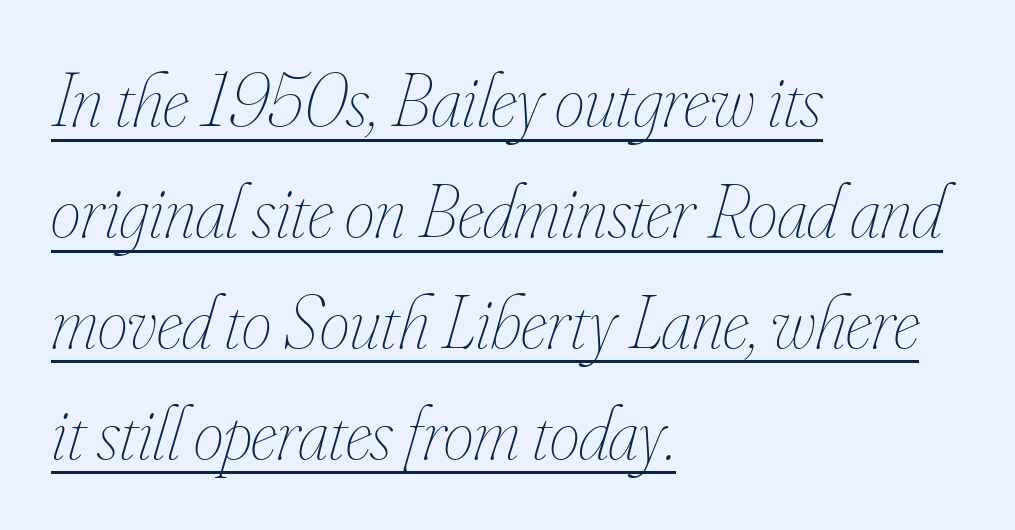
The image shows 76 px thin, condensed type, italic (leaning right); set left-aligned, normal line spacing (1.46x), normal letter spacing, underlined; low stroke contrast and a small x-height.
